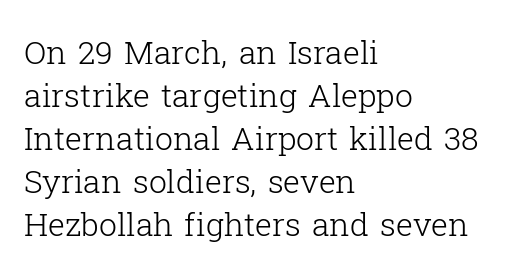
Q: Is the text bold? A: No.
Q: Is the text italic (slanted)? A: No, it is upright.
Q: Is the typeface a serif or a sans-serif typeface? A: Serif.
Q: Is the text underlined? A: No.
Q: How is the paragraph aligned? A: Left-aligned.
Q: Is the spacing between letters normal or unusually wide? A: Normal.
Q: Is the spacing between lines tight, normal or loose? A: Normal.
Q: Width (condensed, normal, or wide)? A: Normal.
Q: Stroke contrast? A: Low.
Q: x-height? A: Medium.
Q: Monospaced? A: No.
